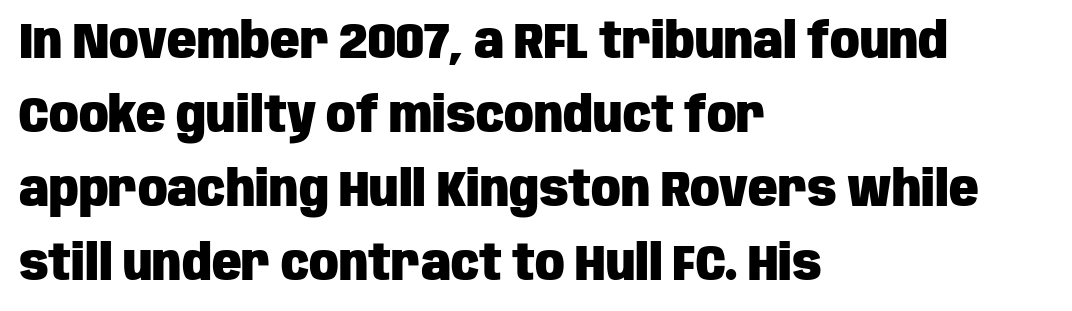
{"serif": "no", "italic": "no", "bold": "yes", "weight": "heavy", "width": "condensed", "stroke_contrast": "low", "x_height": "large", "monospaced": "no", "underline": "no", "align": "left", "line_spacing": "normal", "line_spacing_ratio": 1.51, "letter_spacing": "normal", "letter_spacing_em": 0.0, "glyph_px": 49}
